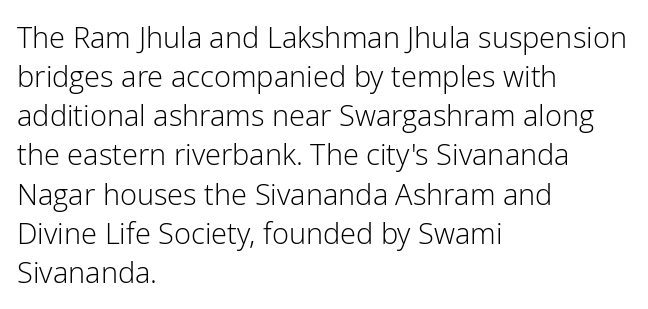
Q: Is the text bold? A: No.
Q: Is the text italic (slanted)? A: No, it is upright.
Q: Is the typeface a serif or a sans-serif typeface? A: Sans-serif.
Q: Is the text underlined? A: No.
Q: How is the paragraph aligned? A: Left-aligned.
Q: Is the spacing between letters normal or unusually wide? A: Normal.
Q: Is the spacing between lines tight, normal or loose? A: Normal.
Q: Width (condensed, normal, or wide)? A: Normal.
Q: Stroke contrast? A: Low.
Q: x-height? A: Medium.
Q: Monospaced? A: No.
